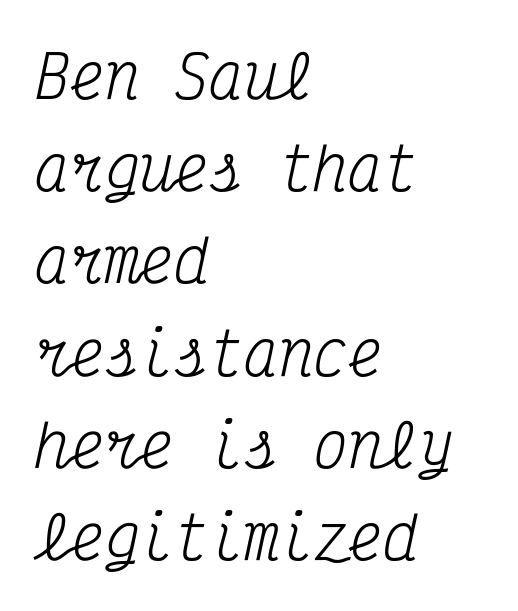
Q: Is the text bold? A: No.
Q: Is the text italic (slanted)? A: Yes, it leans right by about 12 degrees.
Q: Is the typeface a serif or a sans-serif typeface? A: Serif.
Q: Is the text underlined? A: No.
Q: How is the paragraph aligned? A: Left-aligned.
Q: Is the spacing between letters normal or unusually wide? A: Normal.
Q: Is the spacing between lines tight, normal or loose? A: Normal.
Q: Width (condensed, normal, or wide)? A: Condensed.
Q: Stroke contrast? A: Medium.
Q: x-height? A: Medium.
Q: Monospaced? A: Yes.
